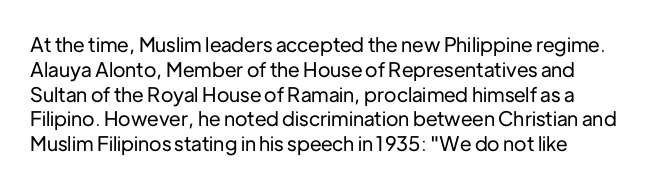
A clean baseline with only descenders dipping below it. Style check: upright. There is no visible air inserted between adjacent glyphs.
